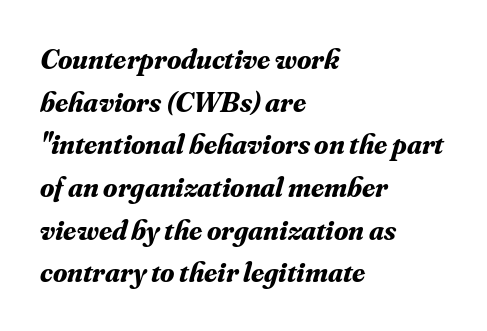
{"serif": "yes", "italic": "yes", "lean": "right", "slant_degrees": 16, "bold": "yes", "weight": "bold", "width": "normal", "stroke_contrast": "medium", "x_height": "small", "monospaced": "no", "underline": "no", "align": "left", "line_spacing": "normal", "line_spacing_ratio": 1.47, "letter_spacing": "normal", "letter_spacing_em": 0.0, "glyph_px": 29}
